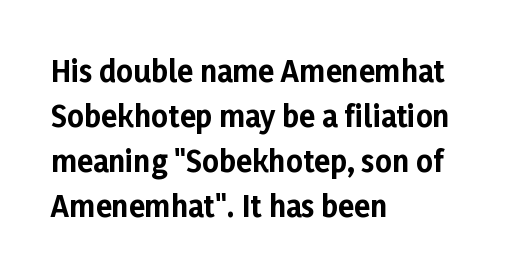
The image shows 29 px bold sans-serif type, upright; set left-aligned, normal line spacing (1.55x), normal letter spacing, not underlined; low stroke contrast and a medium x-height.
